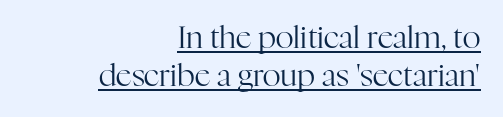
Q: Is the text bold? A: No.
Q: Is the text italic (slanted)? A: No, it is upright.
Q: Is the typeface a serif or a sans-serif typeface? A: Serif.
Q: Is the text underlined? A: Yes.
Q: How is the paragraph aligned? A: Right-aligned.
Q: Is the spacing between letters normal or unusually wide? A: Normal.
Q: Width (condensed, normal, or wide)? A: Normal.
Q: Stroke contrast? A: High.
Q: x-height? A: Medium.
Q: Monospaced? A: No.
